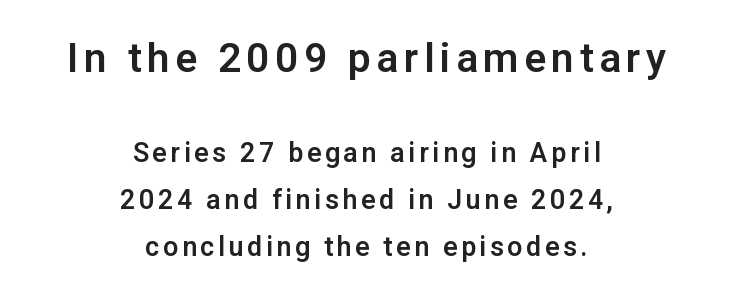
{"serif": "no", "italic": "no", "width": "normal", "stroke_contrast": "low", "x_height": "medium", "monospaced": "no", "underline": "no", "align": "center", "line_spacing_ratio": 1.74, "larger_block": "first", "size_ratio": 1.52, "glyph_px": 41}
